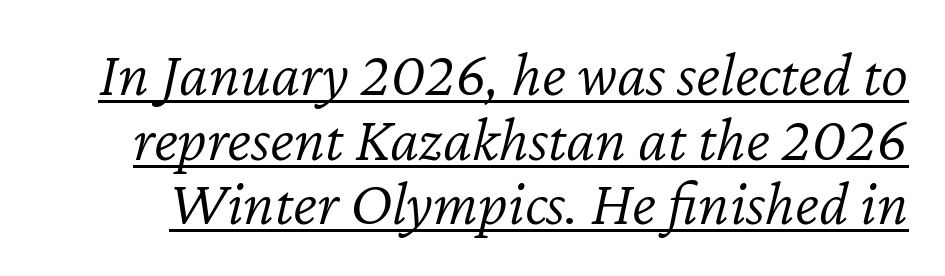
{"italic": "yes", "lean": "right", "slant_degrees": 12, "bold": "no", "weight": "light", "width": "normal", "stroke_contrast": "low", "x_height": "medium", "monospaced": "no", "underline": "yes", "line_spacing": "tight", "line_spacing_ratio": 1.01, "letter_spacing": "normal", "letter_spacing_em": 0.0, "glyph_px": 64}
